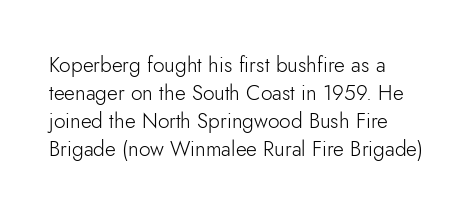
The image shows 21 px text type, upright; set left-aligned, normal line spacing (1.33x), normal letter spacing, not underlined.
